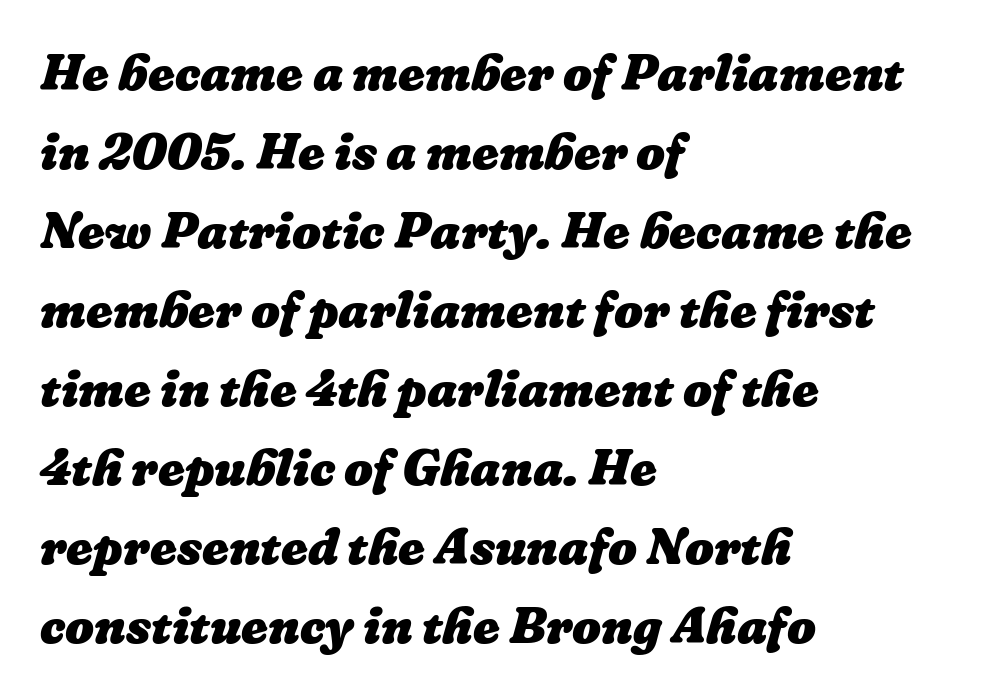
Q: Is the text bold? A: Yes.
Q: Is the text underlined? A: No.
Q: How is the paragraph aligned? A: Left-aligned.
Q: Is the spacing between letters normal or unusually wide? A: Normal.
Q: Is the spacing between lines tight, normal or loose? A: Normal.
Q: Width (condensed, normal, or wide)? A: Normal.
Q: Stroke contrast? A: Low.
Q: x-height? A: Medium.
Q: Monospaced? A: No.
